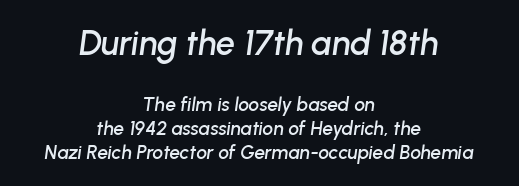
The image shows 34 px text type, italic (leaning right); set centered, normal line spacing (1.26x), normal letter spacing, not underlined; the first (top) block is 1.79x larger; low stroke contrast and a medium x-height.
